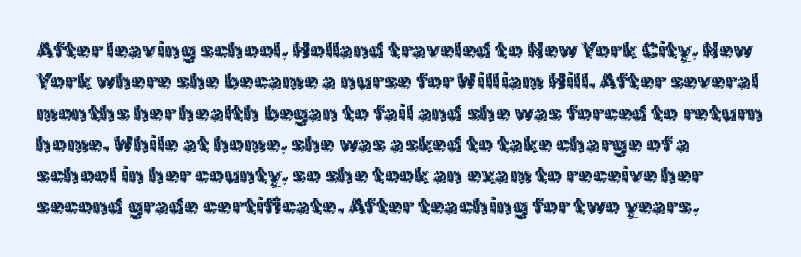
{"italic": "no", "bold": "no", "underline": "no", "align": "left", "line_spacing": "normal", "line_spacing_ratio": 1.36, "letter_spacing": "normal", "letter_spacing_em": 0.0, "glyph_px": 23}
